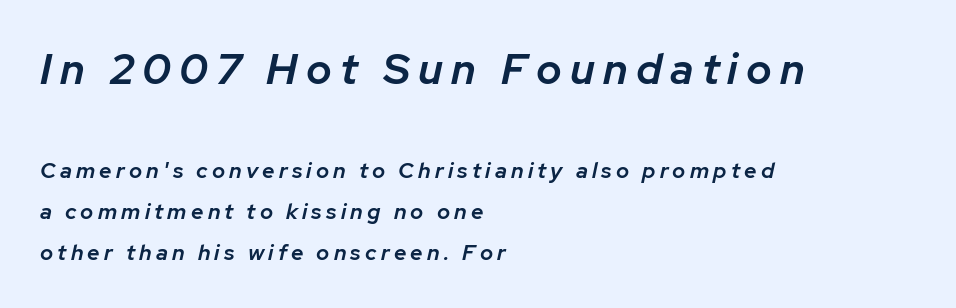
The zone under the glyphs is completely vacant. Looks like regular typesetting: each glyph gets only the width it needs. The glyphs have the mass of a demibold cut, below bold. Compared with ordinary roman type, these characters are visibly tilted. Two sizes are in play, and the larger belongs to the first block. Teacher's note: observe the even left margin — that is flush-left alignment.
